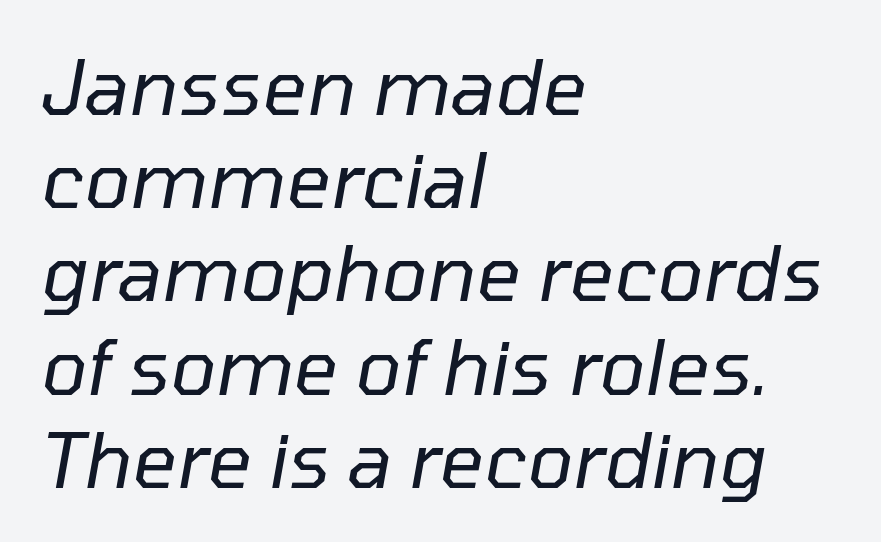
The image shows 77 px regular-weight type, italic (leaning right); set left-aligned, line spacing 1.21x, normal letter spacing, not underlined; low stroke contrast and a medium x-height.
